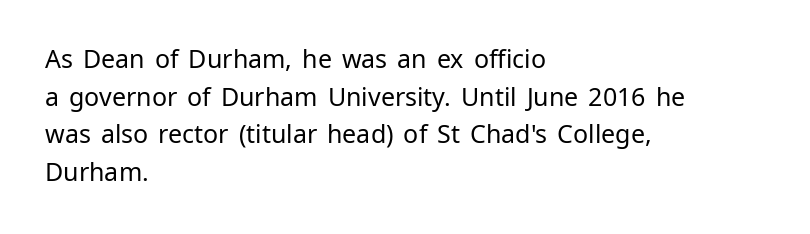
The image shows 25 px text type, upright; set left-aligned, normal line spacing (1.51x), normal letter spacing, not underlined.
